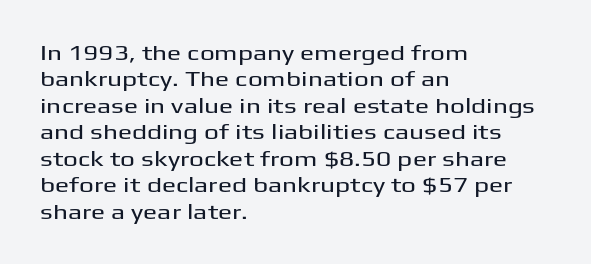
{"italic": "no", "underline": "no", "align": "left", "line_spacing": "normal", "line_spacing_ratio": 1.26, "letter_spacing": "normal", "letter_spacing_em": 0.0, "glyph_px": 21}
